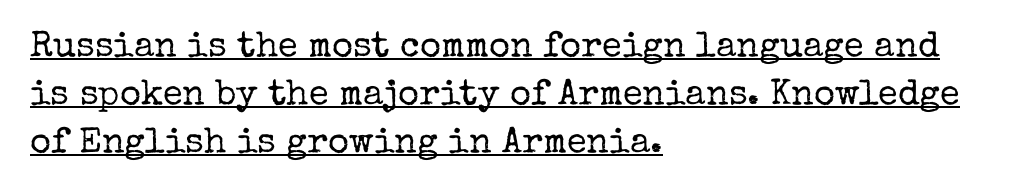
{"serif": "yes", "italic": "no", "bold": "no", "weight": "regular", "width": "normal", "stroke_contrast": "low", "x_height": "medium", "monospaced": "no", "underline": "yes", "align": "left", "line_spacing": "normal", "line_spacing_ratio": 1.33, "letter_spacing": "normal", "letter_spacing_em": 0.0, "glyph_px": 36}
